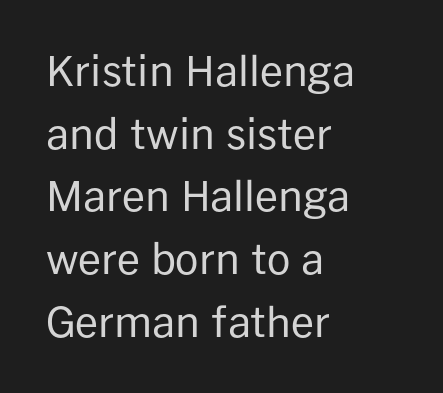
Q: Is the text bold? A: No.
Q: Is the text italic (slanted)? A: No, it is upright.
Q: Is the typeface a serif or a sans-serif typeface? A: Sans-serif.
Q: Is the text underlined? A: No.
Q: How is the paragraph aligned? A: Left-aligned.
Q: Is the spacing between letters normal or unusually wide? A: Normal.
Q: Is the spacing between lines tight, normal or loose? A: Normal.
Q: Width (condensed, normal, or wide)? A: Normal.
Q: Stroke contrast? A: Low.
Q: x-height? A: Medium.
Q: Monospaced? A: No.
